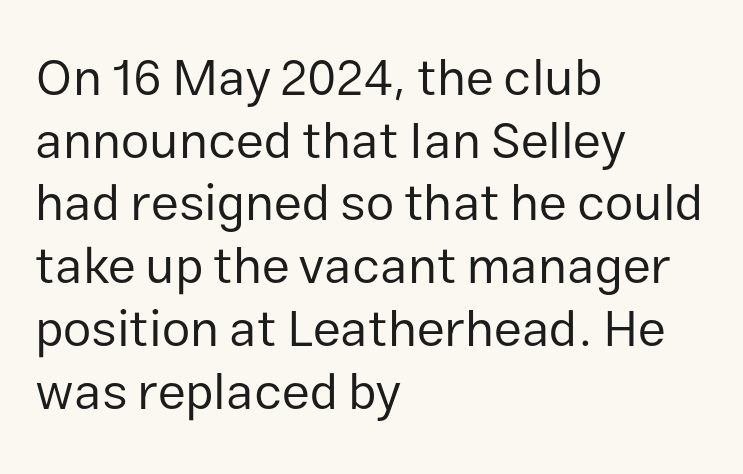
The letters advance in unequal steps, a hallmark of proportional type. The typography opts for an upright posture over an oblique one. The face used here is a sans, in the tradition of grotesques and geometrics. Each word holds together tightly as a unit, with standard inter-letter gaps. Is the type heavy? It reads as light-to-regular instead.
